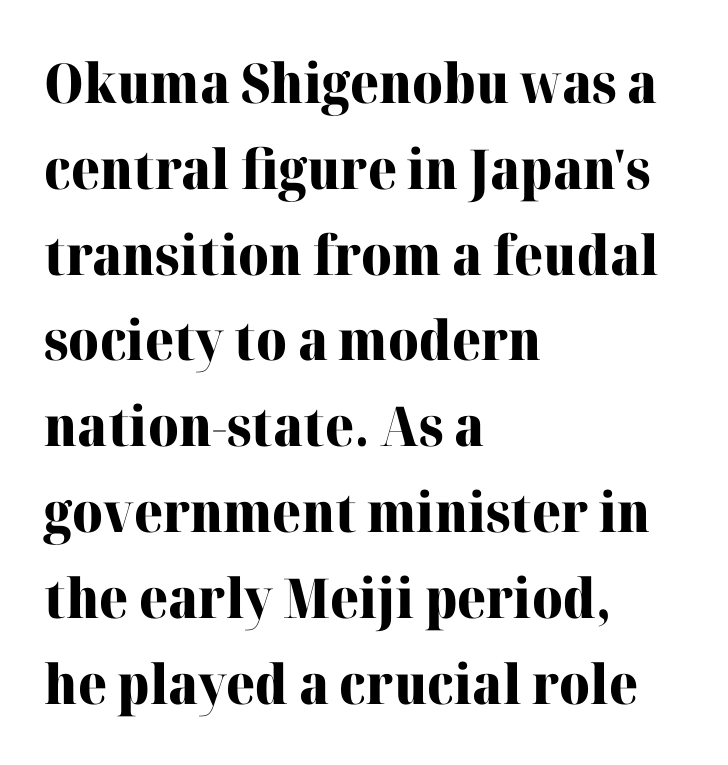
Q: Is the text bold? A: Yes.
Q: Is the text italic (slanted)? A: No, it is upright.
Q: Is the typeface a serif or a sans-serif typeface? A: Serif.
Q: Is the text underlined? A: No.
Q: How is the paragraph aligned? A: Left-aligned.
Q: Is the spacing between letters normal or unusually wide? A: Normal.
Q: Is the spacing between lines tight, normal or loose? A: Normal.
Q: Width (condensed, normal, or wide)? A: Normal.
Q: Stroke contrast? A: High.
Q: x-height? A: Medium.
Q: Monospaced? A: No.
